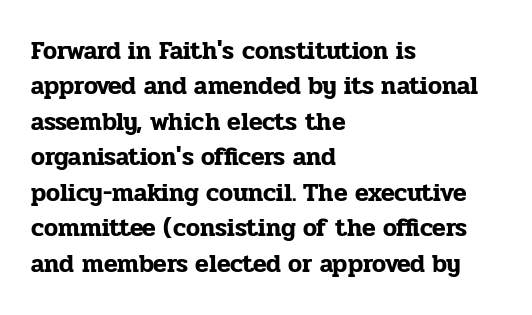
Q: Is the text italic (slanted)? A: No, it is upright.
Q: Is the text underlined? A: No.
Q: How is the paragraph aligned? A: Left-aligned.
Q: Is the spacing between letters normal or unusually wide? A: Normal.
Q: Is the spacing between lines tight, normal or loose? A: Normal.
